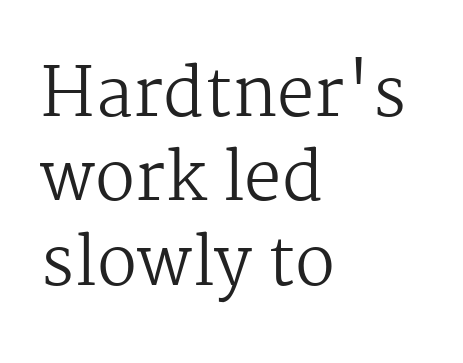
Italic? Not at all — the glyphs are vertical. The letterforms sit at book weight or below. The leading is moderate, giving the passage an even texture. Inter-character spacing is left at the font's built-in metrics. Caption: multi-line text, flush left, ragged right. Rule under the text: the space is simply empty.
